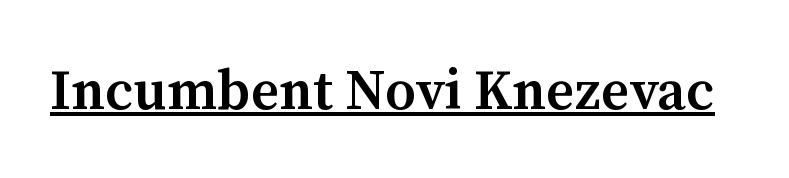
{"serif": "yes", "italic": "no", "bold": "semi", "weight": "semibold", "width": "normal", "stroke_contrast": "medium", "x_height": "medium", "monospaced": "no", "underline": "yes", "letter_spacing": "normal", "letter_spacing_em": 0.0, "glyph_px": 56}
